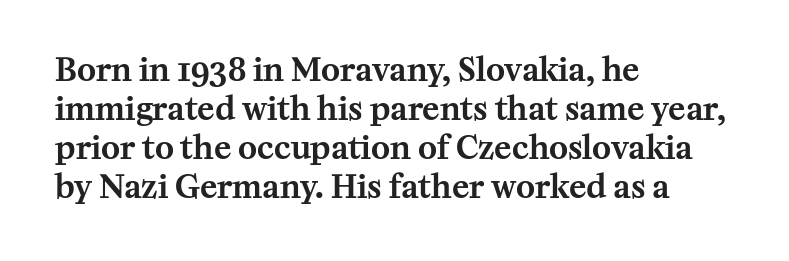
{"serif": "yes", "italic": "no", "width": "normal", "stroke_contrast": "medium", "x_height": "medium", "monospaced": "no", "underline": "no", "align": "left", "line_spacing_ratio": 1.22, "letter_spacing": "normal", "letter_spacing_em": 0.0, "glyph_px": 32}
